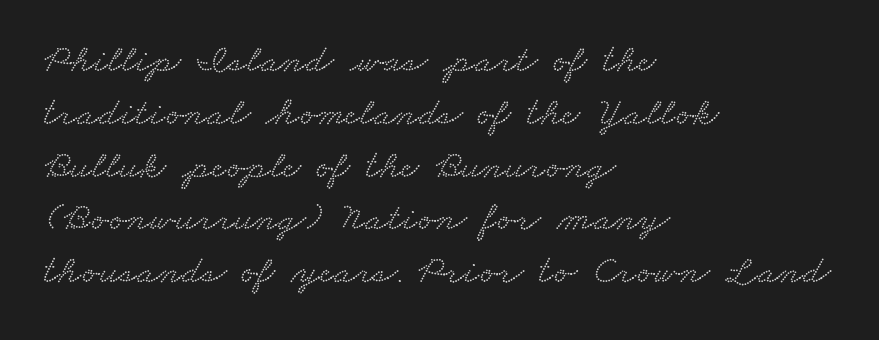
The image shows 40 px wide serif type; set left-aligned, normal line spacing (1.32x), normal letter spacing, not underlined; low stroke contrast and a small x-height.
